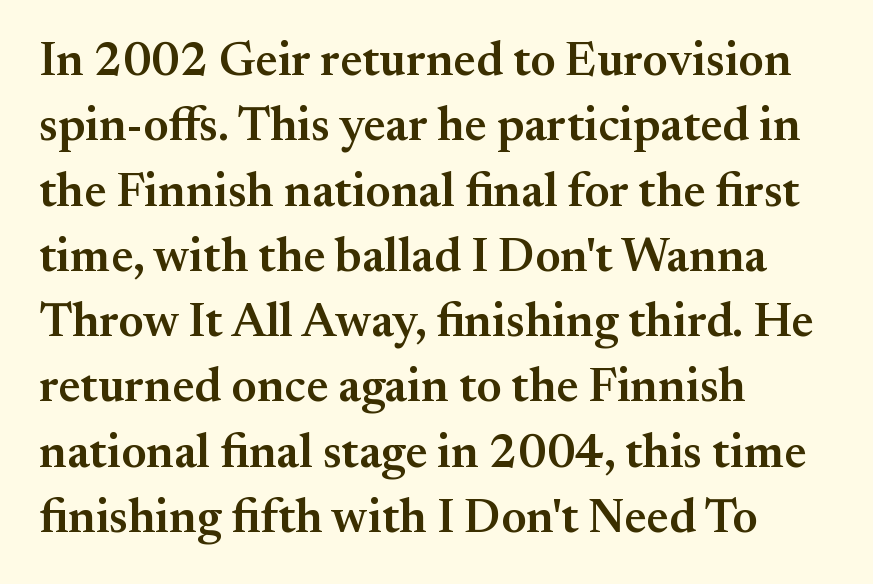
{"serif": "yes", "italic": "no", "bold": "semi", "weight": "semibold", "width": "normal", "stroke_contrast": "medium", "x_height": "small", "monospaced": "no", "underline": "no", "align": "left", "line_spacing": "normal", "line_spacing_ratio": 1.36, "letter_spacing": "normal", "letter_spacing_em": 0.0, "glyph_px": 48}
